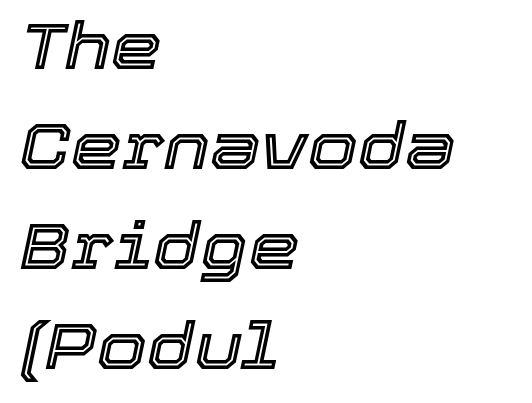
In CSS terms this would be text-align: left. The space between consecutive lines is moderate. Compared with typical body copy, the letter spacing here is the same. The letters advance in unequal steps, a hallmark of proportional type. The passage shown is not underscored anywhere. There's an unmistakable incline to the writing here.
